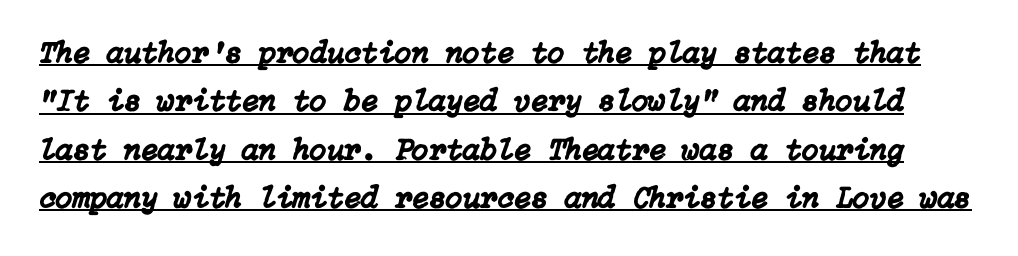
The image shows 31 px text type, italic (leaning right); set normal line spacing (1.56x), normal letter spacing, underlined; low stroke contrast and a medium x-height.
